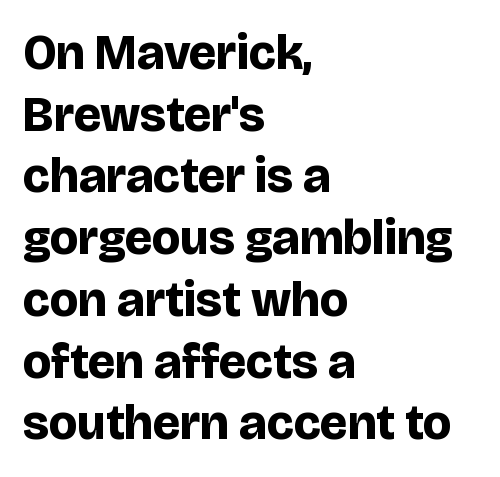
{"serif": "no", "italic": "no", "bold": "yes", "weight": "bold", "width": "normal", "stroke_contrast": "low", "x_height": "large", "monospaced": "no", "underline": "no", "align": "left", "line_spacing": "normal", "line_spacing_ratio": 1.26, "letter_spacing": "normal", "letter_spacing_em": 0.0, "glyph_px": 49}
